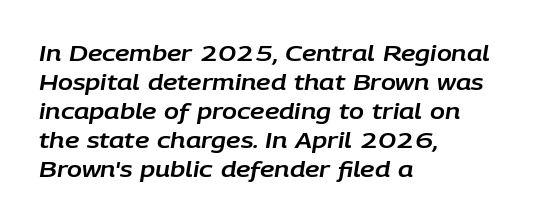
The image shows 22 px text type, italic (leaning right); set left-aligned, normal line spacing (1.32x), normal letter spacing, not underlined.
